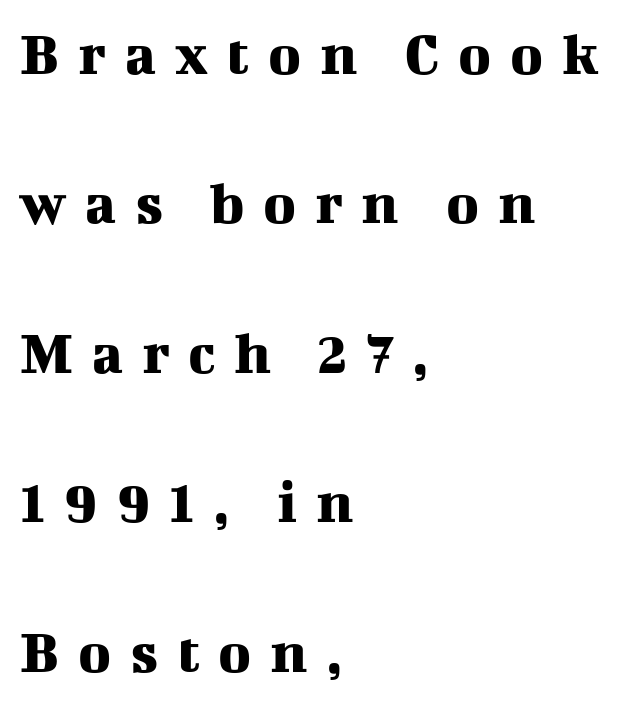
The image shows 62 px serif type, upright; set left-aligned, loose line spacing (2.41x), unusually wide letter spacing (+0.3 em), not underlined; medium stroke contrast and a medium x-height.
